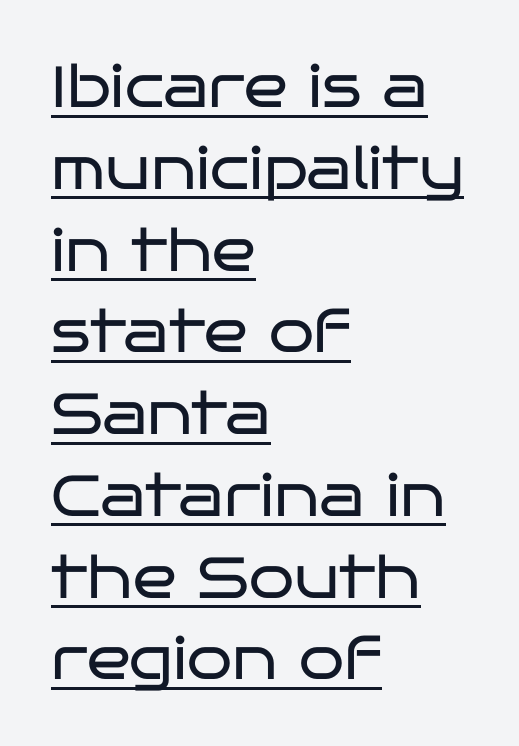
Q: Is the text bold? A: No.
Q: Is the text italic (slanted)? A: No, it is upright.
Q: Is the typeface a serif or a sans-serif typeface? A: Sans-serif.
Q: Is the text underlined? A: Yes.
Q: How is the paragraph aligned? A: Left-aligned.
Q: Is the spacing between letters normal or unusually wide? A: Normal.
Q: Is the spacing between lines tight, normal or loose? A: Normal.
Q: Width (condensed, normal, or wide)? A: Wide.
Q: Stroke contrast? A: Low.
Q: x-height? A: Large.
Q: Monospaced? A: No.
